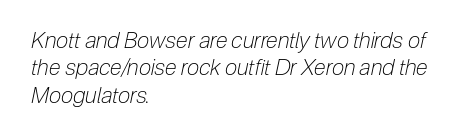
The image shows 22 px text type, italic (leaning right); set left-aligned, normal line spacing (1.25x), normal letter spacing, not underlined.
